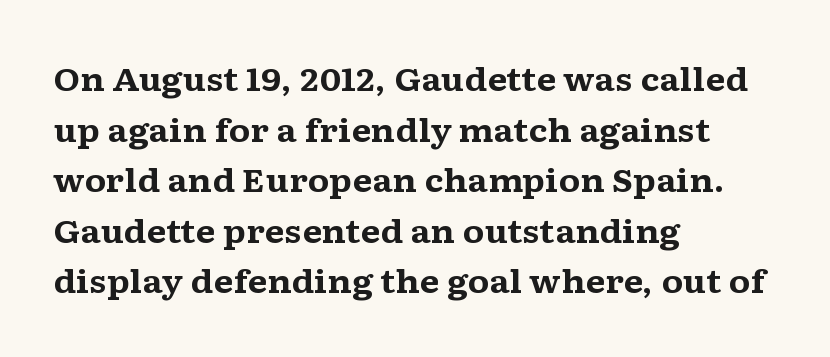
Underline: absent. Does the leading feel generous? No, just average. The letters advance in unequal steps, a hallmark of proportional type. The typesetting leans heavy: a genuine bold.
